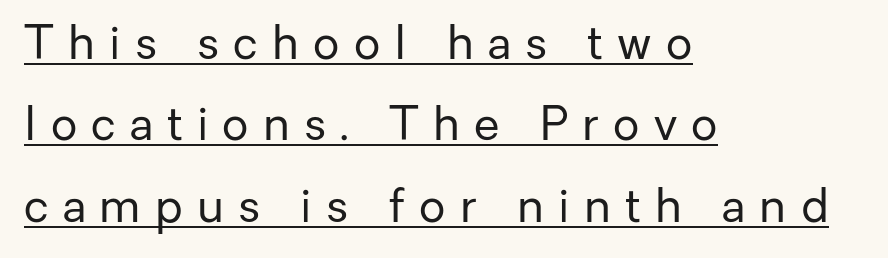
{"serif": "no", "italic": "no", "bold": "no", "weight": "regular", "width": "normal", "stroke_contrast": "low", "x_height": "medium", "monospaced": "no", "underline": "yes", "align": "left", "line_spacing_ratio": 1.77, "letter_spacing": "wide", "letter_spacing_em": 0.31, "glyph_px": 46}
